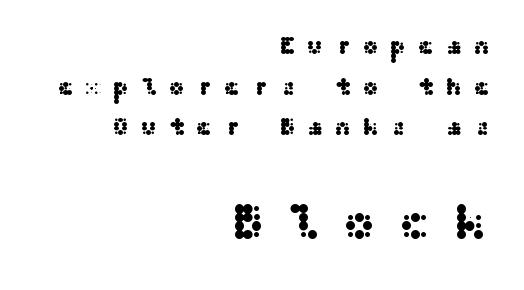
{"serif": "no", "italic": "no", "width": "wide", "stroke_contrast": "medium", "x_height": "medium", "underline": "no", "align": "right", "line_spacing": "normal", "line_spacing_ratio": 1.56, "letter_spacing": "wide", "letter_spacing_em": 0.4, "larger_block": "second", "size_ratio": 2.0, "glyph_px": 52}
